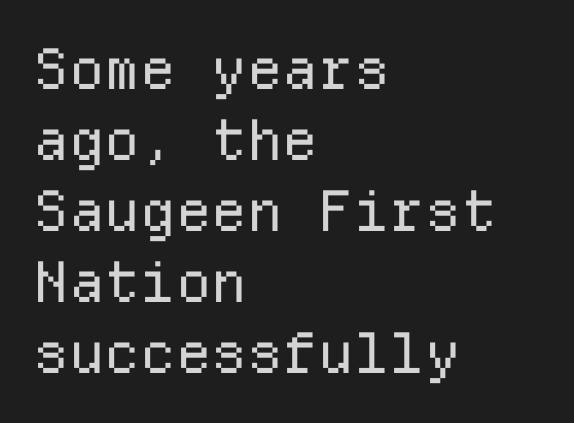
Has an underline been added? It has not. Bold? No — there's no thickening of the strokes. Does the lettering tilt? It doesn't — this is upright. What kind of face is this? One without serifs — a sans. Think of a typewriter: that constant character pitch is what you see here.
